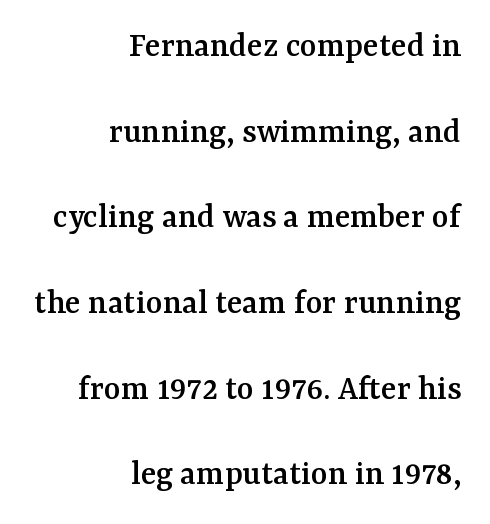
Q: Is the text italic (slanted)? A: No, it is upright.
Q: Is the typeface a serif or a sans-serif typeface? A: Serif.
Q: Is the text underlined? A: No.
Q: How is the paragraph aligned? A: Right-aligned.
Q: Is the spacing between letters normal or unusually wide? A: Normal.
Q: Is the spacing between lines tight, normal or loose? A: Loose.
Q: Width (condensed, normal, or wide)? A: Normal.
Q: Stroke contrast? A: Medium.
Q: x-height? A: Medium.
Q: Monospaced? A: No.
